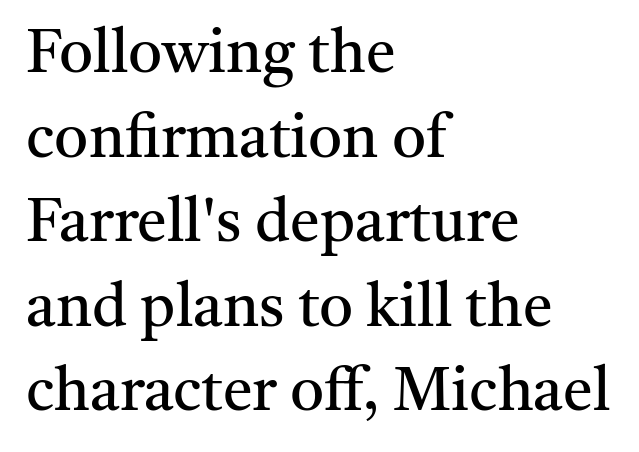
The line-height multiplier appears to be the usual default. The letterforms sit shoulder to shoulder at normal distance. The paragraph shown leans on its left margin. The face looks like a standard text weight, possibly lighter. Looks like regular typesetting: each glyph gets only the width it needs. Quick note: not italic, upright.
